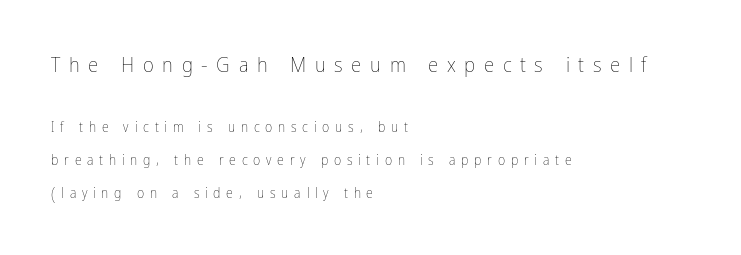
{"italic": "no", "bold": "no", "underline": "no", "align": "left", "line_spacing": "loose", "line_spacing_ratio": 2.37, "letter_spacing": "wide", "letter_spacing_em": 0.41, "larger_block": "first", "size_ratio": 1.5, "glyph_px": 21}
